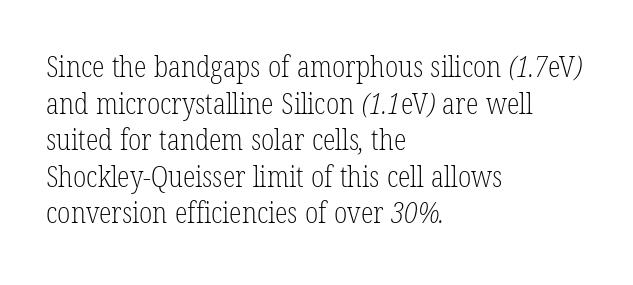
Q: Is the text bold? A: No.
Q: Is the typeface a serif or a sans-serif typeface? A: Serif.
Q: Is the text underlined? A: No.
Q: How is the paragraph aligned? A: Left-aligned.
Q: Is the spacing between letters normal or unusually wide? A: Normal.
Q: Is the spacing between lines tight, normal or loose? A: Normal.
Q: Width (condensed, normal, or wide)? A: Condensed.
Q: Stroke contrast? A: Low.
Q: x-height? A: Medium.
Q: Monospaced? A: No.
